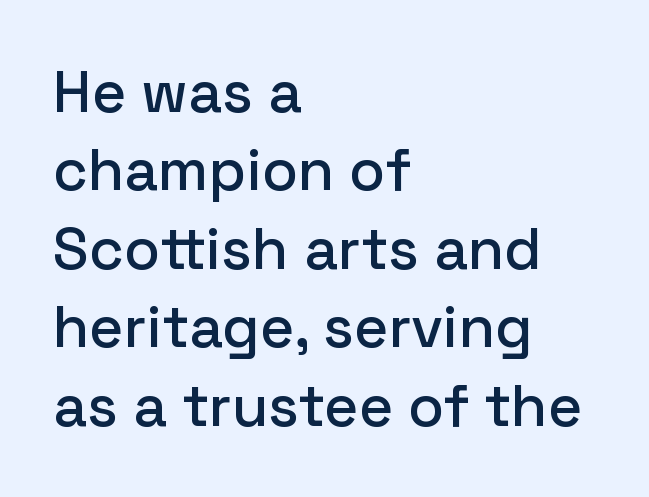
Q: Is the text italic (slanted)? A: No, it is upright.
Q: Is the typeface a serif or a sans-serif typeface? A: Sans-serif.
Q: Is the text underlined? A: No.
Q: How is the paragraph aligned? A: Left-aligned.
Q: Is the spacing between letters normal or unusually wide? A: Normal.
Q: Is the spacing between lines tight, normal or loose? A: Normal.
Q: Width (condensed, normal, or wide)? A: Normal.
Q: Stroke contrast? A: Low.
Q: x-height? A: Medium.
Q: Monospaced? A: No.
